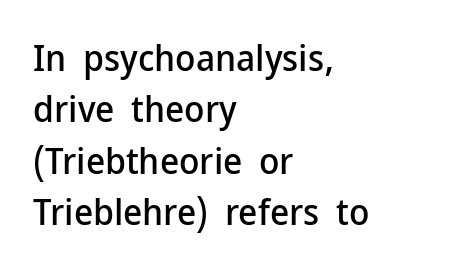
The image shows 37 px sans-serif type, upright; set left-aligned, normal line spacing (1.39x), normal letter spacing, not underlined; low stroke contrast and a medium x-height.
